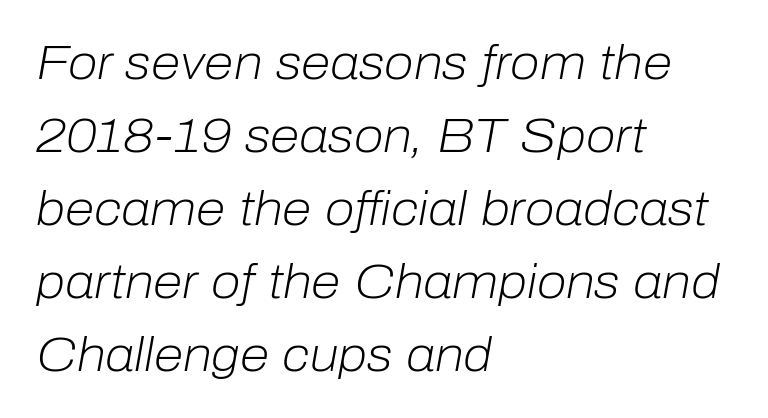
The image shows 48 px light type, italic (leaning right); set left-aligned, normal line spacing (1.52x), normal letter spacing, not underlined; low stroke contrast and a medium x-height.
